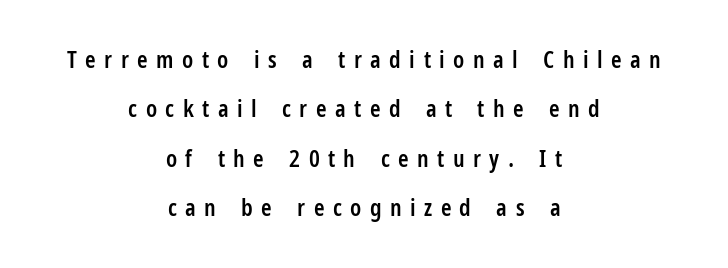
Q: Is the text bold? A: Semi-bold.
Q: Is the text italic (slanted)? A: No, it is upright.
Q: Is the text underlined? A: No.
Q: How is the paragraph aligned? A: Centered.
Q: Is the spacing between letters normal or unusually wide? A: Unusually wide.
Q: Is the spacing between lines tight, normal or loose? A: Loose.
